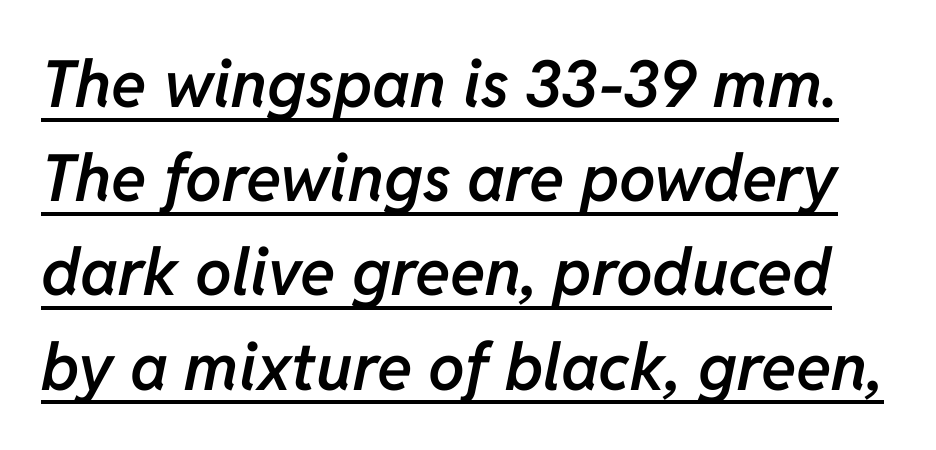
{"italic": "yes", "lean": "right", "slant_degrees": 11, "bold": "semi", "weight": "semibold", "width": "normal", "stroke_contrast": "low", "x_height": "medium", "monospaced": "no", "underline": "yes", "line_spacing": "normal", "line_spacing_ratio": 1.45, "letter_spacing": "normal", "letter_spacing_em": 0.0, "glyph_px": 65}
